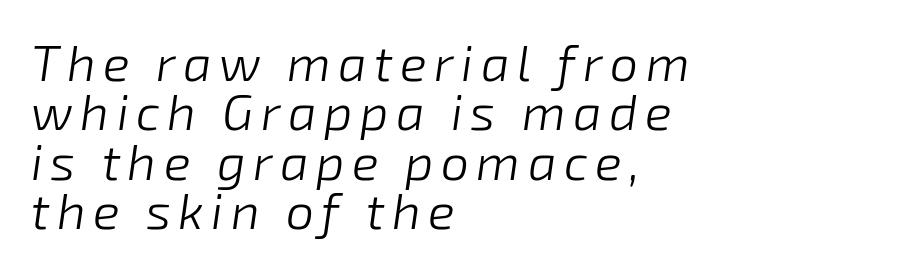
Horizontal bands of white between lines are thin slivers. Honestly, there is no underline to notice here at all. All the whitespace from short lines collects on the right. Rendered with sloped, italic letterforms.
